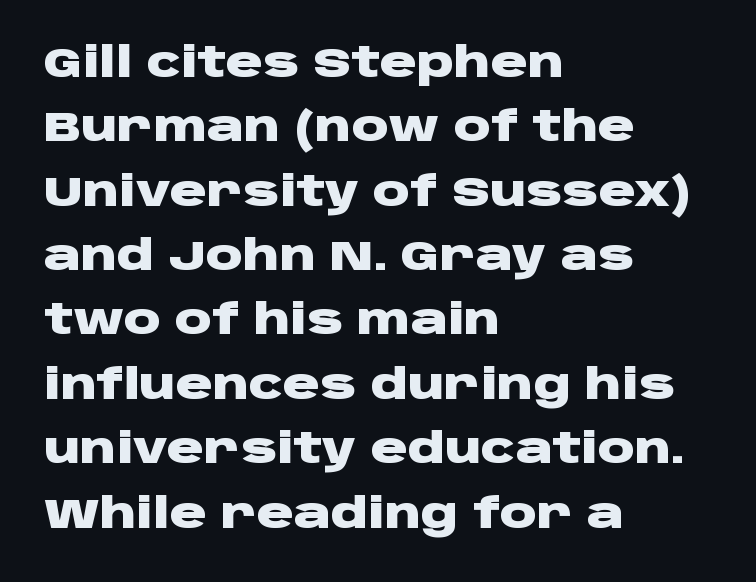
Q: Is the text bold? A: Yes.
Q: Is the text italic (slanted)? A: No, it is upright.
Q: Is the typeface a serif or a sans-serif typeface? A: Sans-serif.
Q: Is the text underlined? A: No.
Q: How is the paragraph aligned? A: Left-aligned.
Q: Is the spacing between letters normal or unusually wide? A: Normal.
Q: Is the spacing between lines tight, normal or loose? A: Normal.
Q: Width (condensed, normal, or wide)? A: Wide.
Q: Stroke contrast? A: Low.
Q: x-height? A: Large.
Q: Monospaced? A: No.
